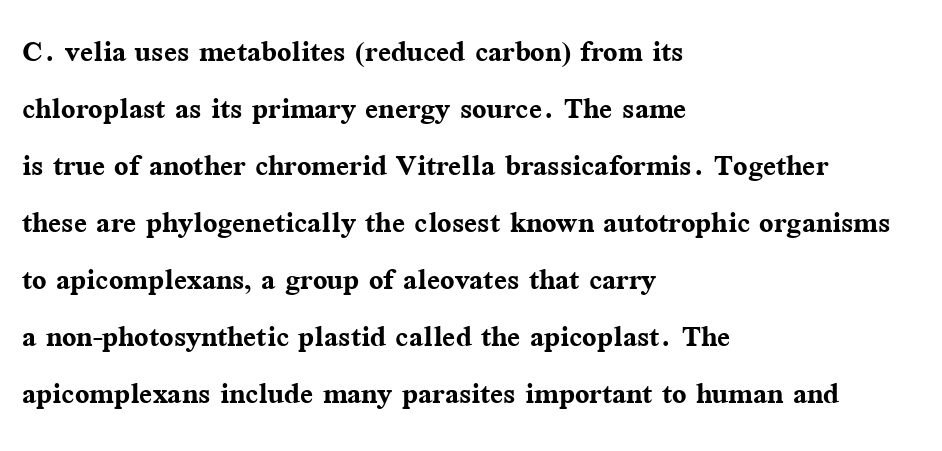
Q: Is the text bold? A: Yes.
Q: Is the text italic (slanted)? A: No, it is upright.
Q: Is the typeface a serif or a sans-serif typeface? A: Serif.
Q: Is the text underlined? A: No.
Q: How is the paragraph aligned? A: Left-aligned.
Q: Is the spacing between letters normal or unusually wide? A: Normal.
Q: Is the spacing between lines tight, normal or loose? A: Normal.
Q: Width (condensed, normal, or wide)? A: Normal.
Q: Stroke contrast? A: Medium.
Q: x-height? A: Medium.
Q: Monospaced? A: No.
